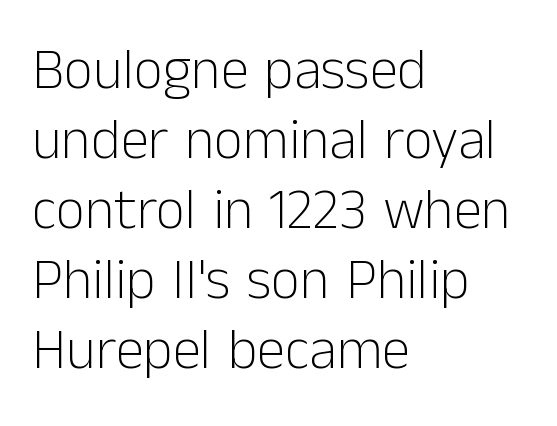
Q: Is the text bold? A: No.
Q: Is the text italic (slanted)? A: No, it is upright.
Q: Is the typeface a serif or a sans-serif typeface? A: Sans-serif.
Q: Is the text underlined? A: No.
Q: How is the paragraph aligned? A: Left-aligned.
Q: Is the spacing between letters normal or unusually wide? A: Normal.
Q: Width (condensed, normal, or wide)? A: Normal.
Q: Stroke contrast? A: Low.
Q: x-height? A: Medium.
Q: Monospaced? A: No.
